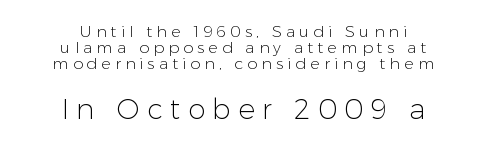
In terms of letterspacing, this is a distinctly airy, spread setting. The whitespace from short lines is split evenly between both sides. Italic: no, the glyphs are upright roman. These lines are composed in type without serifs. Nothing heavy about these letters — not bold at all. Here the second block reads like a headline and the first like body copy.
